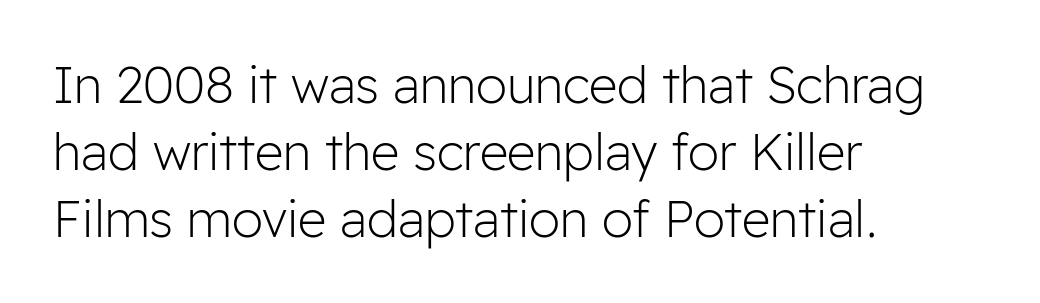
{"serif": "no", "italic": "no", "bold": "no", "weight": "light", "width": "normal", "stroke_contrast": "low", "x_height": "medium", "monospaced": "no", "underline": "no", "align": "left", "line_spacing": "normal", "line_spacing_ratio": 1.34, "letter_spacing": "normal", "letter_spacing_em": 0.0, "glyph_px": 50}
